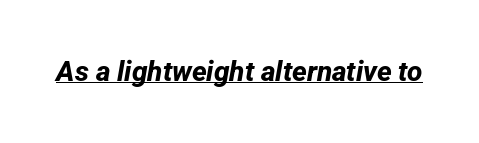
The image shows 28 px bold sans-serif type; set normal letter spacing, underlined; low stroke contrast and a medium x-height.
